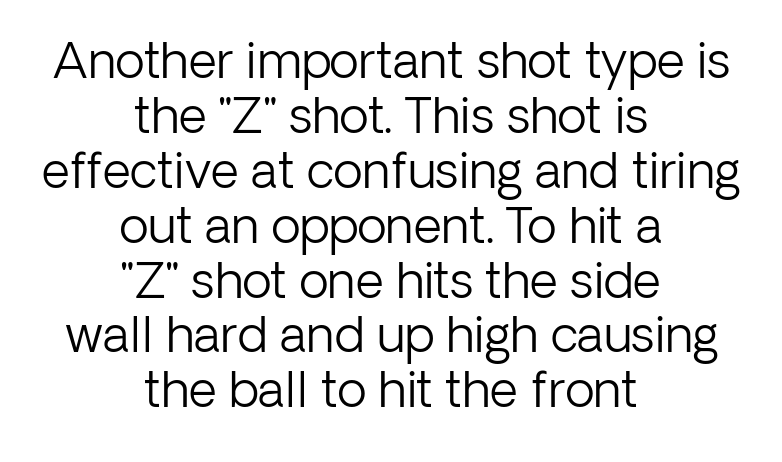
Q: Is the text bold? A: No.
Q: Is the text italic (slanted)? A: No, it is upright.
Q: Is the typeface a serif or a sans-serif typeface? A: Sans-serif.
Q: Is the text underlined? A: No.
Q: How is the paragraph aligned? A: Centered.
Q: Is the spacing between letters normal or unusually wide? A: Normal.
Q: Is the spacing between lines tight, normal or loose? A: Tight.
Q: Width (condensed, normal, or wide)? A: Normal.
Q: Stroke contrast? A: Low.
Q: x-height? A: Medium.
Q: Monospaced? A: No.
